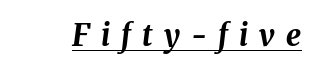
The image shows 30 px bold type, italic (leaning right); set unusually wide letter spacing (+0.37 em), underlined; medium stroke contrast and a medium x-height.
